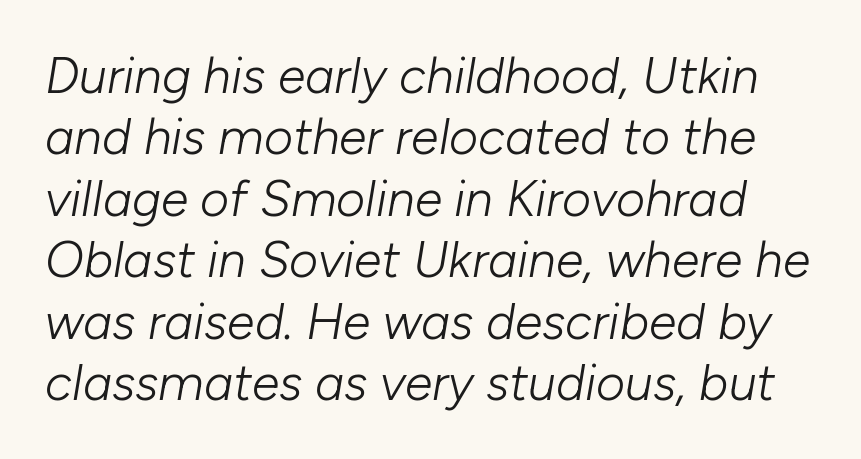
{"italic": "yes", "lean": "right", "slant_degrees": 10, "bold": "no", "weight": "light", "width": "normal", "stroke_contrast": "low", "x_height": "medium", "monospaced": "no", "underline": "no", "line_spacing_ratio": 1.23, "letter_spacing": "normal", "letter_spacing_em": 0.0, "glyph_px": 50}
